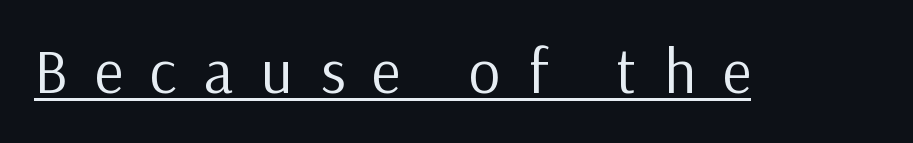
The letters advance in unequal steps, a hallmark of proportional type. Underlined type. Nothing sits at the stroke ends, so this counts as sans-serif. The type sits square on the baseline with zero lean.
